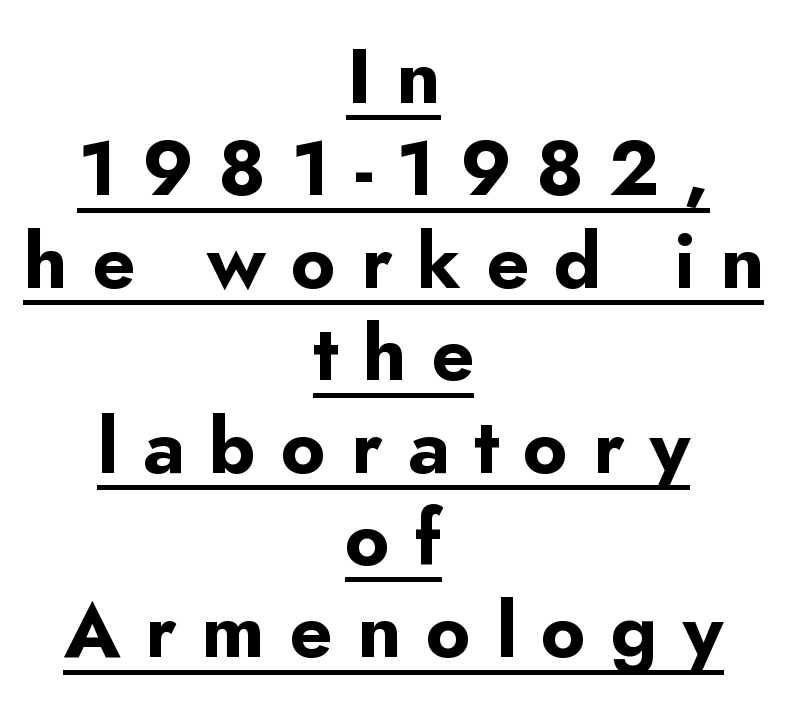
The image shows 77 px bold sans-serif type, upright; set centered, line spacing 1.2x, unusually wide letter spacing (+0.32 em), underlined; low stroke contrast and a small x-height.
